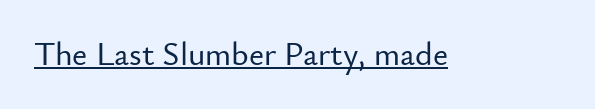
The face used here appears with an underline applied. When letters stand straight like this, we call the style roman or upright. The face used here is proportionally spaced, like ordinary book or web type. Here the glyphs are tracked normally, forming tight word shapes. Font category for this specimen: sans-serif.
